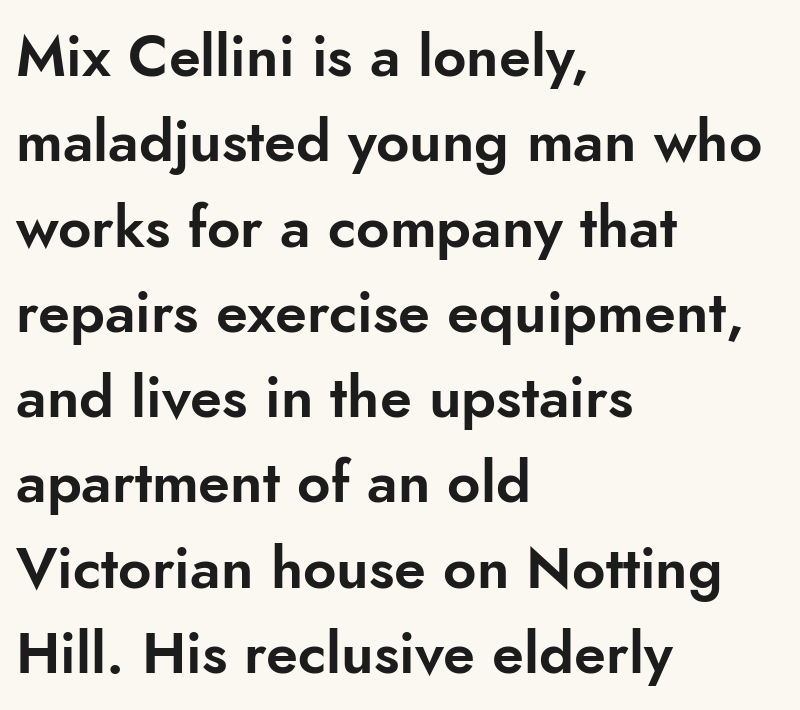
Q: Is the text italic (slanted)? A: No, it is upright.
Q: Is the typeface a serif or a sans-serif typeface? A: Sans-serif.
Q: Is the text underlined? A: No.
Q: How is the paragraph aligned? A: Left-aligned.
Q: Is the spacing between letters normal or unusually wide? A: Normal.
Q: Is the spacing between lines tight, normal or loose? A: Normal.
Q: Width (condensed, normal, or wide)? A: Normal.
Q: Stroke contrast? A: Low.
Q: x-height? A: Small.
Q: Monospaced? A: No.
